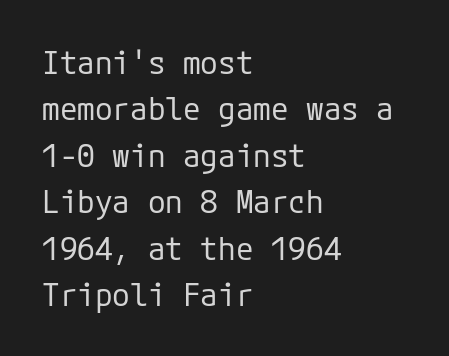
The image shows 32 px regular-weight sans-serif type, upright; set left-aligned, normal line spacing (1.45x), normal letter spacing, not underlined; low stroke contrast and a medium x-height.
